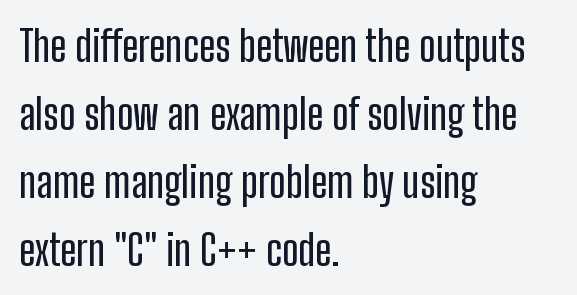
The image shows 43 px condensed sans-serif type, upright; set left-aligned, normal line spacing (1.58x), normal letter spacing, not underlined; low stroke contrast and a medium x-height.
